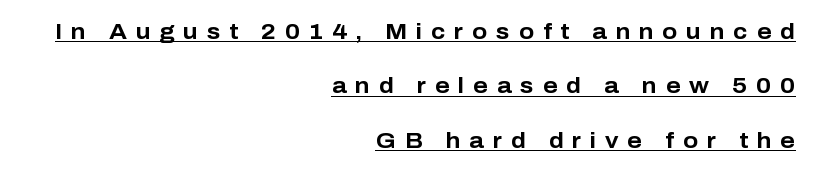
{"italic": "no", "bold": "yes", "underline": "yes", "align": "right", "line_spacing": "loose", "line_spacing_ratio": 2.47, "letter_spacing": "wide", "letter_spacing_em": 0.4, "glyph_px": 22}
